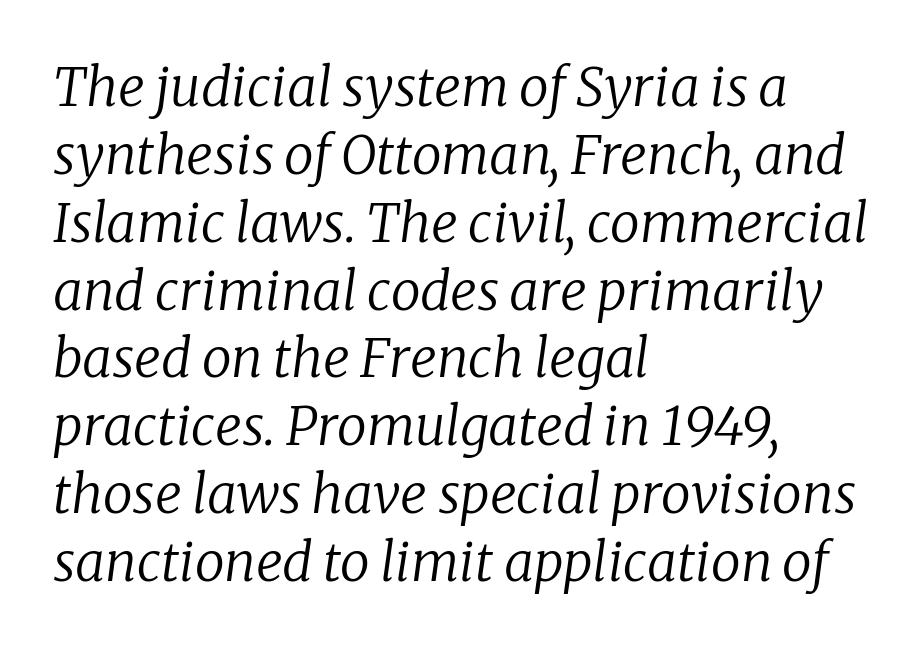
The image shows 53 px regular-weight serif type, italic (leaning right); set left-aligned, normal line spacing (1.28x), normal letter spacing, not underlined; low stroke contrast and a medium x-height.
